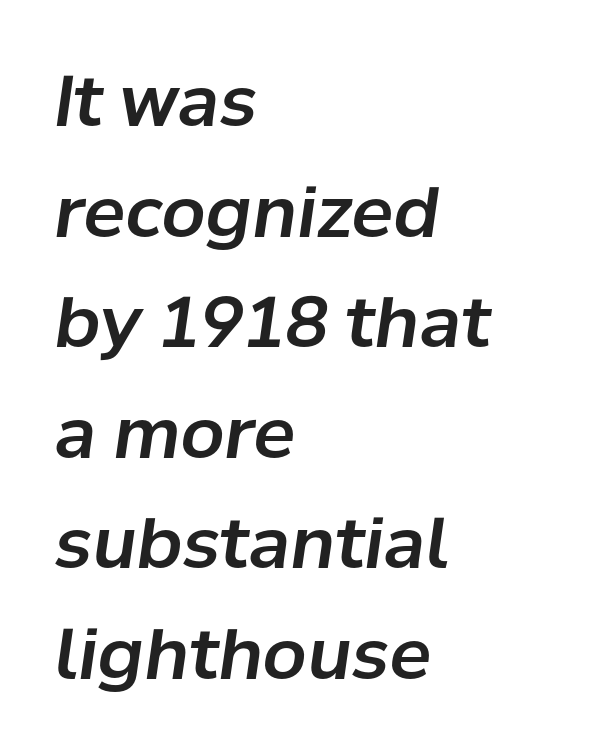
Q: Is the text italic (slanted)? A: Yes, it leans right by about 8 degrees.
Q: Is the text underlined? A: No.
Q: How is the paragraph aligned? A: Left-aligned.
Q: Is the spacing between letters normal or unusually wide? A: Normal.
Q: Is the spacing between lines tight, normal or loose? A: Normal.
Q: Width (condensed, normal, or wide)? A: Normal.
Q: Stroke contrast? A: Low.
Q: x-height? A: Medium.
Q: Monospaced? A: No.
